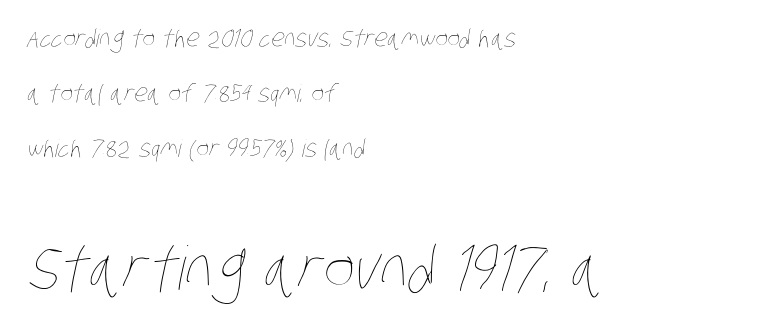
The image shows 60 px thin, condensed type; set left-aligned, loose line spacing (2.3x), normal letter spacing, not underlined; the second (bottom) block is 2.5x larger; low stroke contrast and a large x-height.
